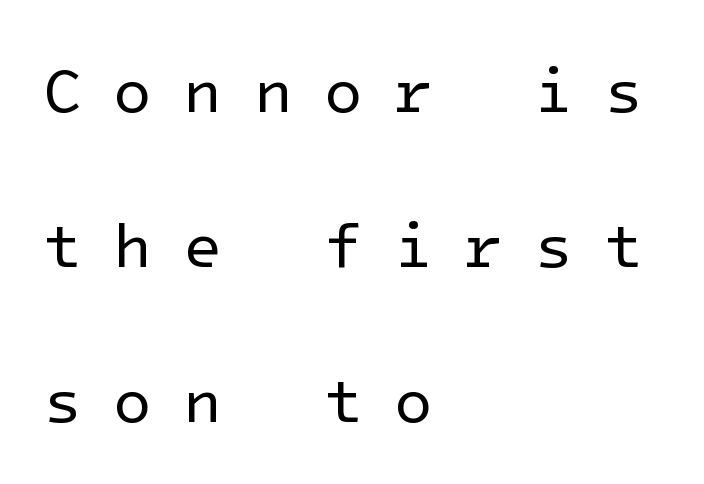
Q: Is the text bold? A: No.
Q: Is the text italic (slanted)? A: No, it is upright.
Q: Is the typeface a serif or a sans-serif typeface? A: Sans-serif.
Q: Is the text underlined? A: No.
Q: How is the paragraph aligned? A: Left-aligned.
Q: Is the spacing between letters normal or unusually wide? A: Unusually wide.
Q: Is the spacing between lines tight, normal or loose? A: Loose.
Q: Width (condensed, normal, or wide)? A: Normal.
Q: Stroke contrast? A: Low.
Q: x-height? A: Medium.
